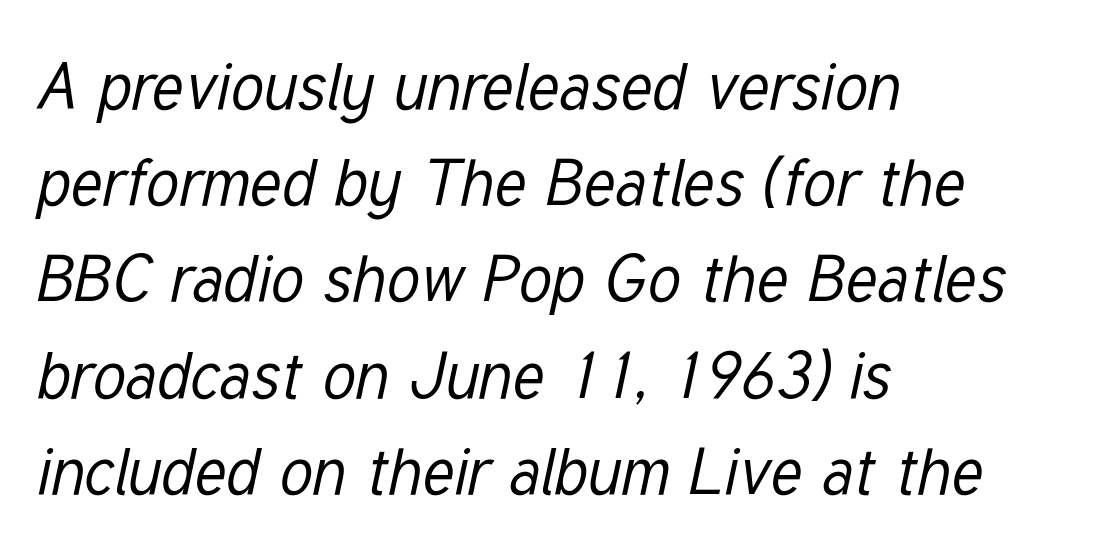
The vertical gap from one line to the next is medium. The face used here is proportionally spaced, like ordinary book or web type. Visually the block forms a straight wall on the left and a jagged coastline on the right. The weight tops out at a normal text grade. Has an underline been added? It has not. The letters sit at their default tracking, neither squeezed nor spread.
